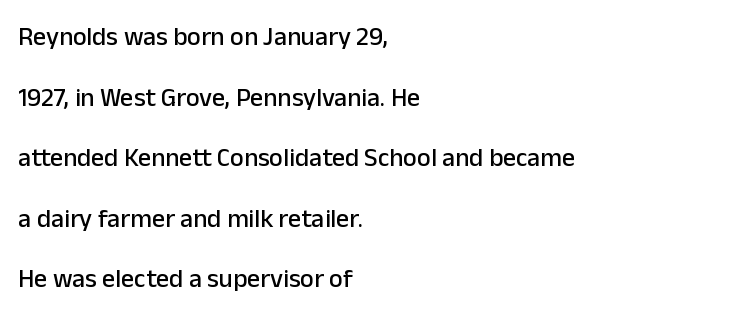
Q: Is the text italic (slanted)? A: No, it is upright.
Q: Is the text underlined? A: No.
Q: How is the paragraph aligned? A: Left-aligned.
Q: Is the spacing between letters normal or unusually wide? A: Normal.
Q: Is the spacing between lines tight, normal or loose? A: Loose.
